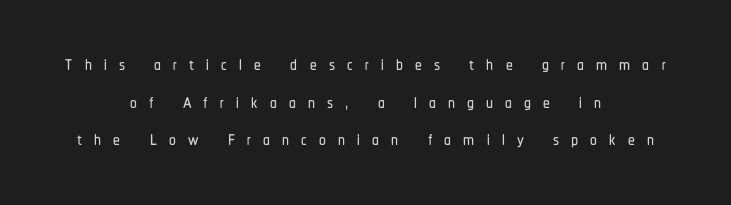
Q: Is the text italic (slanted)? A: No, it is upright.
Q: Is the text underlined? A: No.
Q: How is the paragraph aligned? A: Centered.
Q: Is the spacing between letters normal or unusually wide? A: Unusually wide.
Q: Is the spacing between lines tight, normal or loose? A: Normal.
